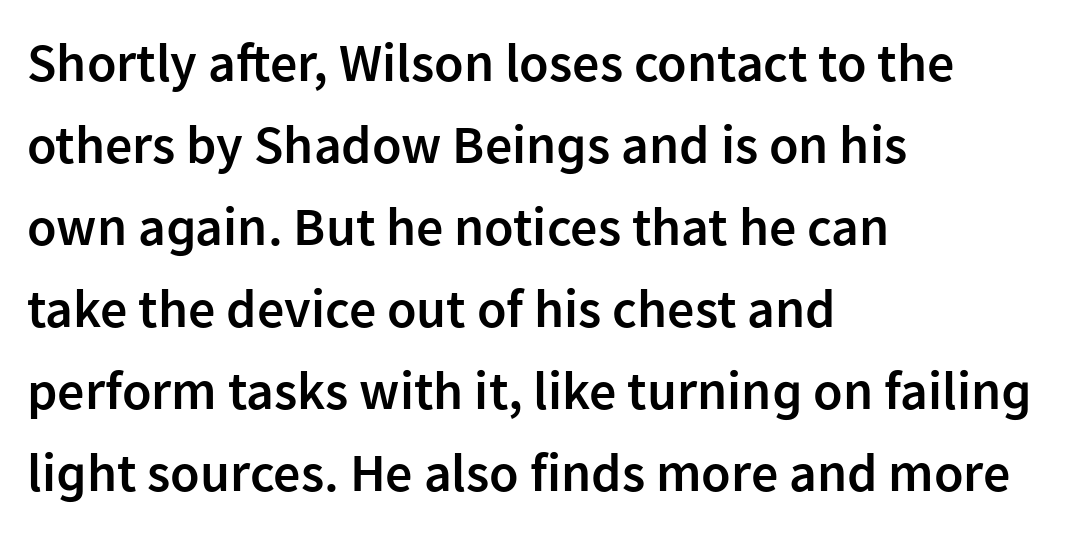
The image shows 54 px semibold sans-serif type, upright; set left-aligned, normal line spacing (1.52x), normal letter spacing, not underlined; low stroke contrast and a medium x-height.
